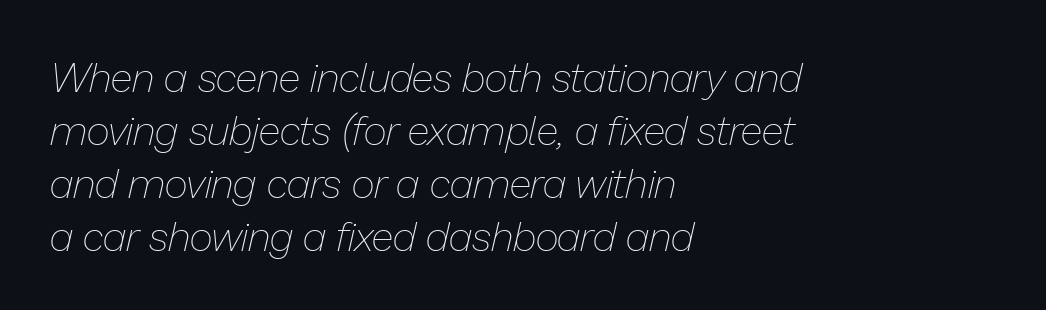
Is the stroke heavy? The answer is a plain regular-or-lighter. The space between consecutive lines is moderate. Lines of text with bare space underneath. Varying glyph widths throughout — classic text-font behaviour.
